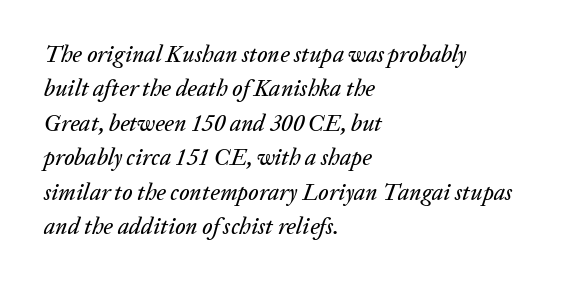
There's an unmistakable incline to the writing here. The horizontal fit of the characters is conventional and even. The space between consecutive lines is moderate. The words here are not underlined. Casual observation: everything's shoved over to the left.
